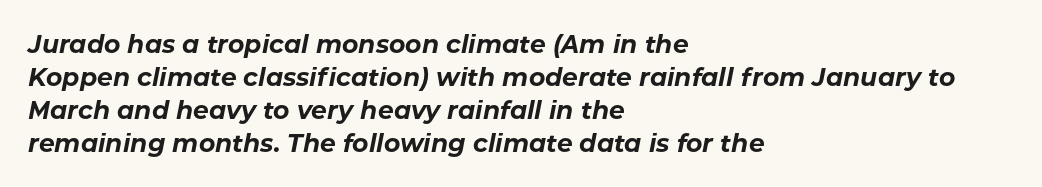
The image shows 25 px bold type, italic (leaning right); set left-aligned, normal line spacing (1.32x), normal letter spacing, not underlined.
